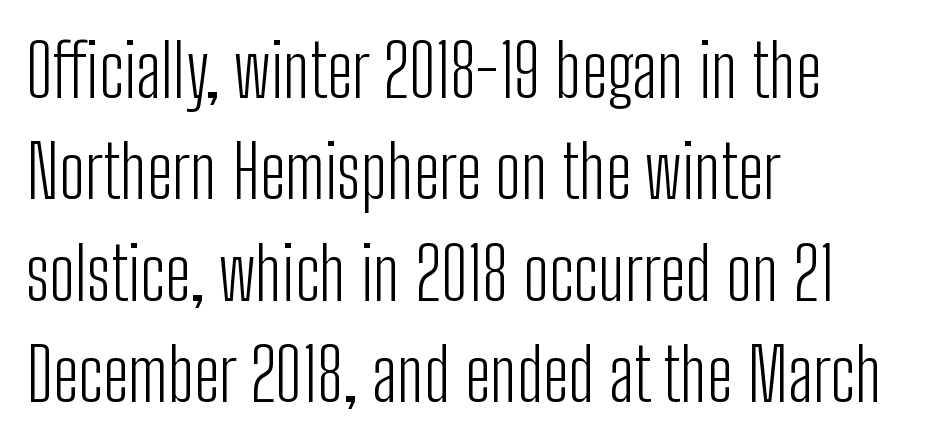
This rendering leaves character spacing at its baseline value. Compared with typical paragraphs, the rows here are spaced about the same. Ascenders rise straight up at ninety degrees. The face used here is proportionally spaced, like ordinary book or web type.
